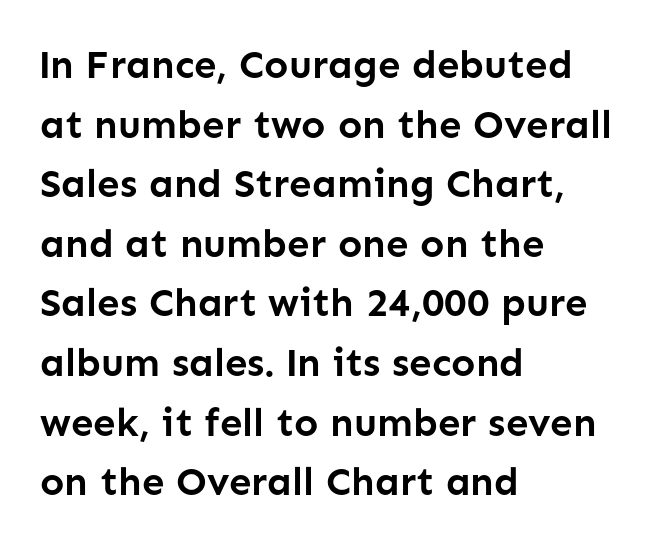
{"serif": "no", "italic": "no", "bold": "yes", "weight": "semibold", "width": "normal", "stroke_contrast": "low", "x_height": "medium", "monospaced": "no", "underline": "no", "align": "left", "line_spacing": "normal", "line_spacing_ratio": 1.49, "letter_spacing": "normal", "letter_spacing_em": 0.0, "glyph_px": 40}
